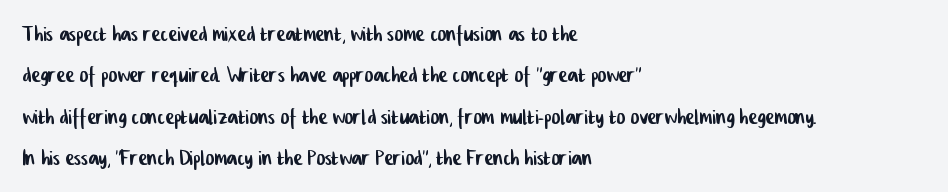
Any mark beneath the type? The region is blank. The space between consecutive lines is moderate. Short and long lines alike share a common starting point at left. This sample uses plain, unmodified letter spacing.
